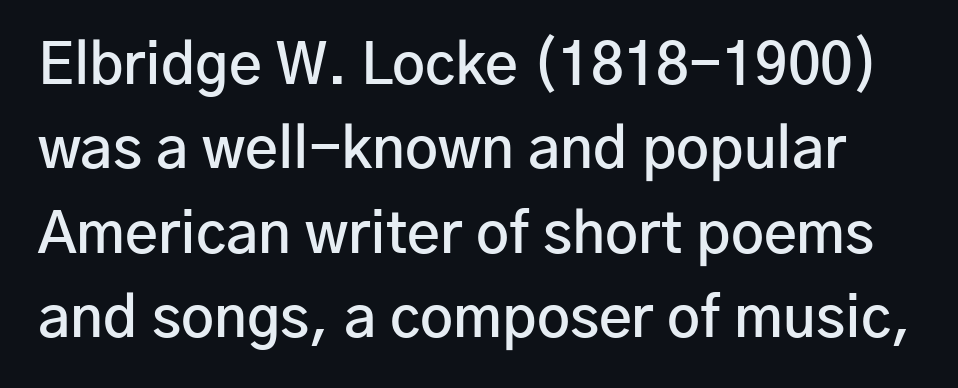
Each letter keeps its own natural width here, so spacing adapts to shape. Regular leading. Descenders hang freely into open space. Compared with an ordinary text face, these strokes are moderately heavier — a semibold.
